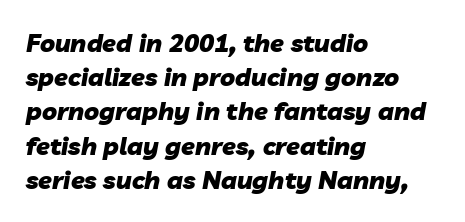
The image shows 25 px bold type, italic (leaning right); set left-aligned, normal line spacing (1.37x), normal letter spacing, not underlined.
